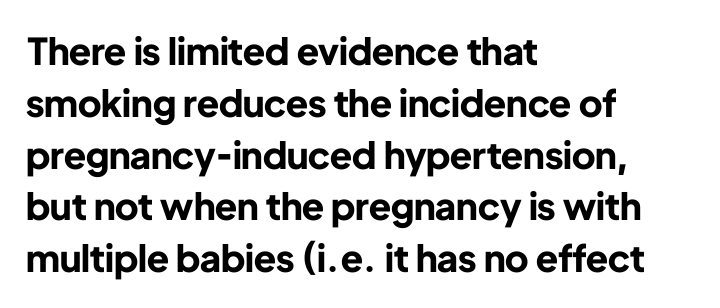
Q: Is the text bold? A: Yes.
Q: Is the text italic (slanted)? A: No, it is upright.
Q: Is the typeface a serif or a sans-serif typeface? A: Sans-serif.
Q: Is the text underlined? A: No.
Q: How is the paragraph aligned? A: Left-aligned.
Q: Is the spacing between letters normal or unusually wide? A: Normal.
Q: Is the spacing between lines tight, normal or loose? A: Normal.
Q: Width (condensed, normal, or wide)? A: Normal.
Q: Stroke contrast? A: Low.
Q: x-height? A: Medium.
Q: Monospaced? A: No.
